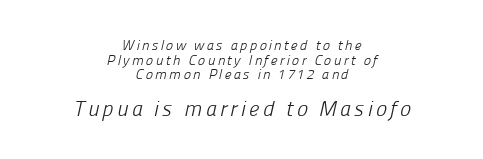
The image shows 21 px text type; set centered, tight line spacing (1.04x), not underlined; the second (bottom) block is 1.5x larger.
